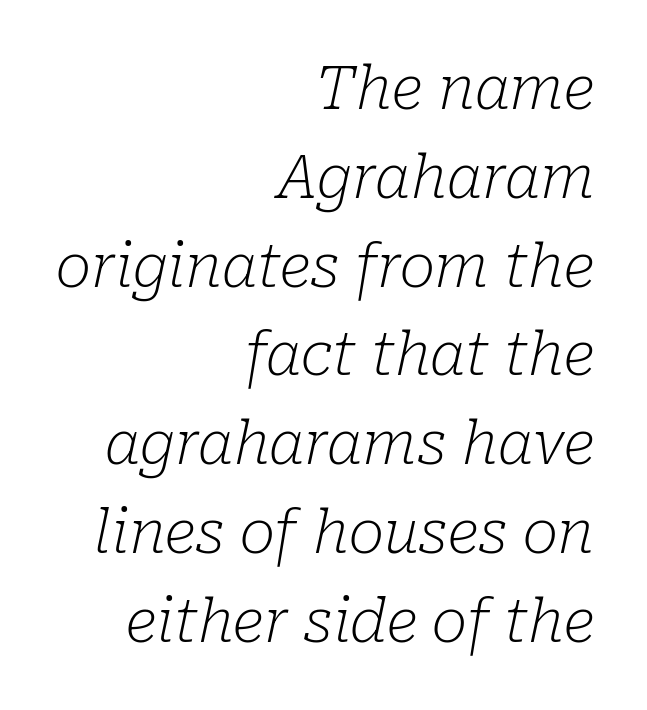
The image shows 60 px light serif type, italic (leaning right); set right-aligned, normal line spacing (1.48x), normal letter spacing, not underlined; low stroke contrast and a medium x-height.
